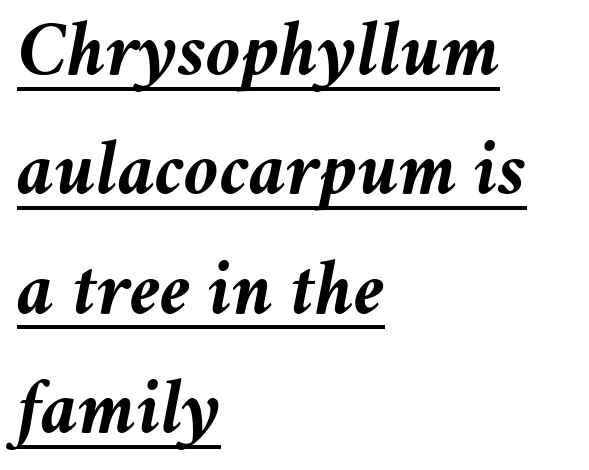
The image shows 79 px semibold type, italic (leaning right); set left-aligned, normal line spacing (1.51x), normal letter spacing, underlined; medium stroke contrast and a medium x-height.
